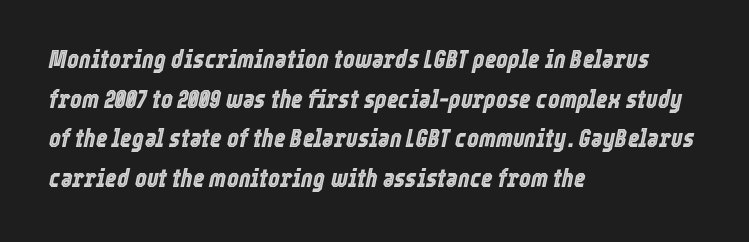
Q: Is the text italic (slanted)? A: Yes, it leans right by about 12 degrees.
Q: Is the text underlined? A: No.
Q: How is the paragraph aligned? A: Left-aligned.
Q: Is the spacing between letters normal or unusually wide? A: Normal.
Q: Is the spacing between lines tight, normal or loose? A: Normal.
